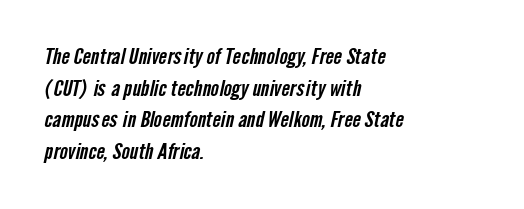
{"underline": "no", "align": "left", "line_spacing": "normal", "line_spacing_ratio": 1.44, "letter_spacing": "normal", "letter_spacing_em": 0.0, "glyph_px": 22}
